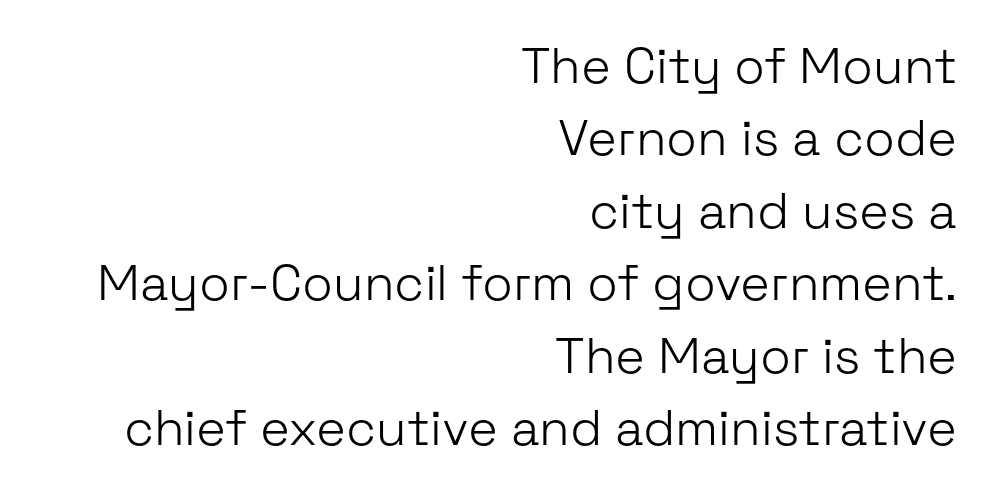
The space between consecutive lines is moderate. Each letter keeps its own natural width here, so spacing adapts to shape. Is the type heavy? It reads as light-to-regular instead. The rendering shows plain stroke endings on the letterforms — a sans-serif design. Here the glyphs are tracked normally, forming tight word shapes. Glance below the letters and you will spot only blank space.
